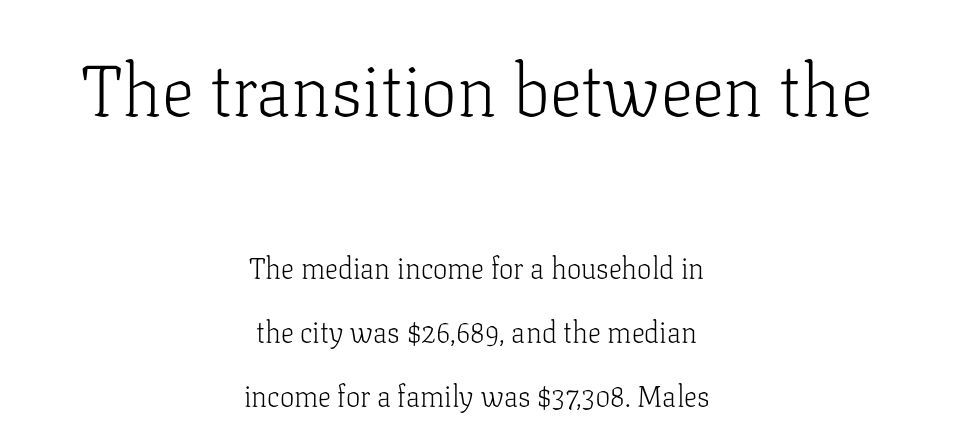
The image shows 72 px light serif type, upright; set centered, loose line spacing (2.2x), normal letter spacing, not underlined; the first (top) block is 2.48x larger; low stroke contrast and a medium x-height.
